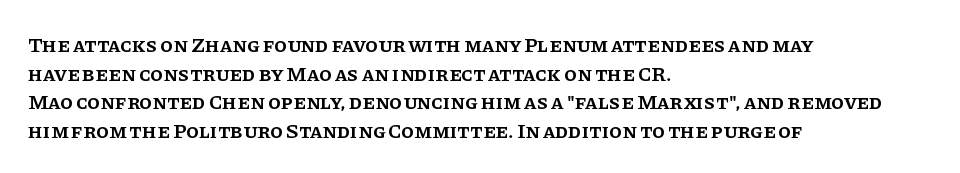
This sample uses an upright cut, with every glyph sitting square on the baseline. Moderately thickened strokes mark this as semibold type. Short note: letters normally spaced. A typesetter would call this leading conventional body-copy spacing. Just letters on the line, the space beneath them empty. Casual observation: everything's shoved over to the left.
